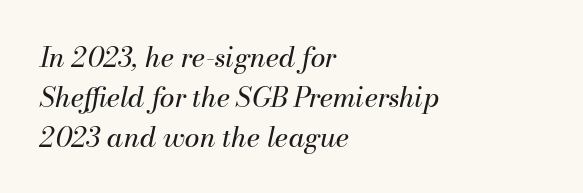
This reads as an unemphasized weight, regular at the heaviest. The paragraph has a hard left edge and a soft right edge. Is there much room between lines? A standard amount, neither cramped nor airy. Italic? Definitely — the glyphs are oblique.
